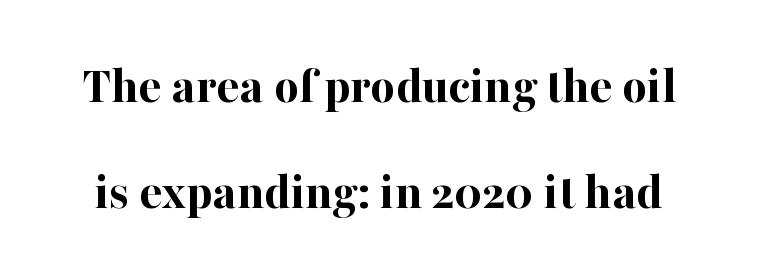
Q: Is the text bold? A: Yes.
Q: Is the text italic (slanted)? A: No, it is upright.
Q: Is the typeface a serif or a sans-serif typeface? A: Serif.
Q: Is the text underlined? A: No.
Q: Is the spacing between letters normal or unusually wide? A: Normal.
Q: Is the spacing between lines tight, normal or loose? A: Loose.
Q: Width (condensed, normal, or wide)? A: Normal.
Q: Stroke contrast? A: High.
Q: x-height? A: Medium.
Q: Monospaced? A: No.
